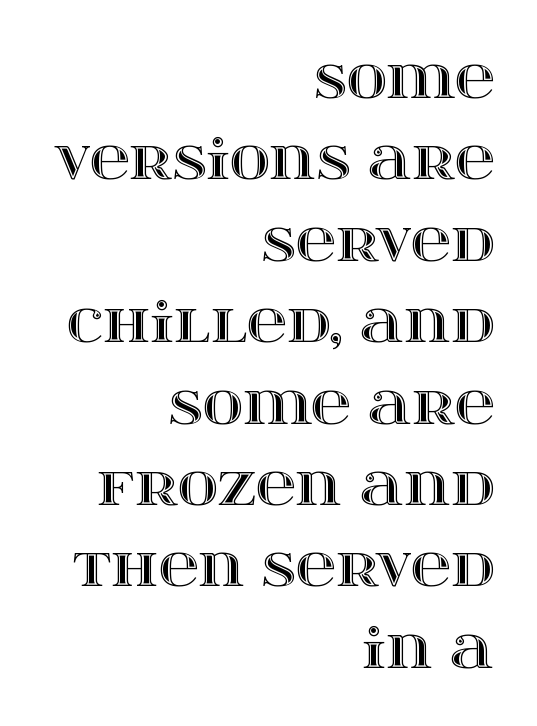
{"italic": "no", "width": "wide", "x_height": "large", "monospaced": "no", "underline": "no", "align": "right", "line_spacing": "normal", "line_spacing_ratio": 1.48, "letter_spacing": "normal", "letter_spacing_em": 0.0, "glyph_px": 55}
